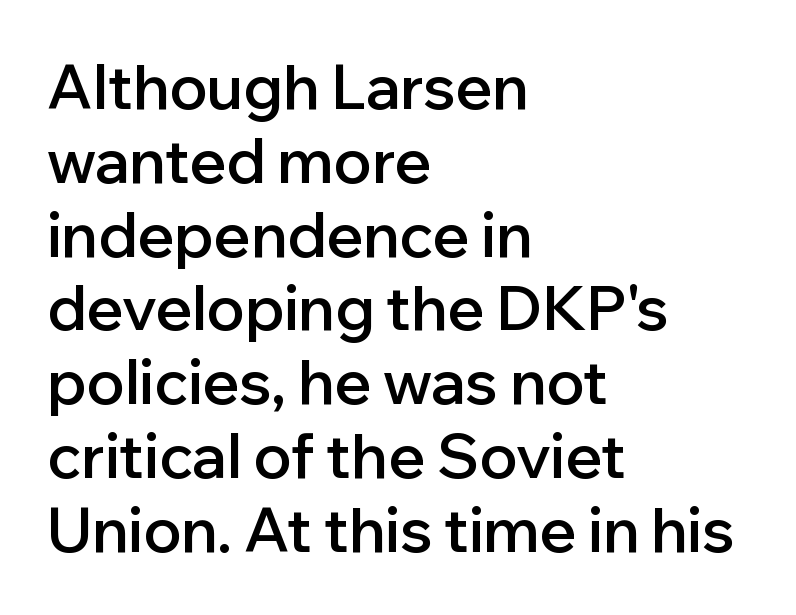
Q: Is the text bold? A: Semi-bold.
Q: Is the text italic (slanted)? A: No, it is upright.
Q: Is the typeface a serif or a sans-serif typeface? A: Sans-serif.
Q: Is the text underlined? A: No.
Q: How is the paragraph aligned? A: Left-aligned.
Q: Is the spacing between letters normal or unusually wide? A: Normal.
Q: Width (condensed, normal, or wide)? A: Normal.
Q: Stroke contrast? A: Low.
Q: x-height? A: Medium.
Q: Monospaced? A: No.
